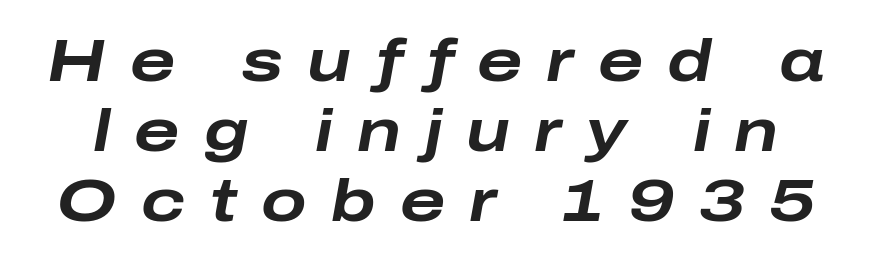
The image shows 60 px bold, wide type, italic (leaning right); set line spacing 1.17x, unusually wide letter spacing (+0.4 em), not underlined; low stroke contrast and a medium x-height.
